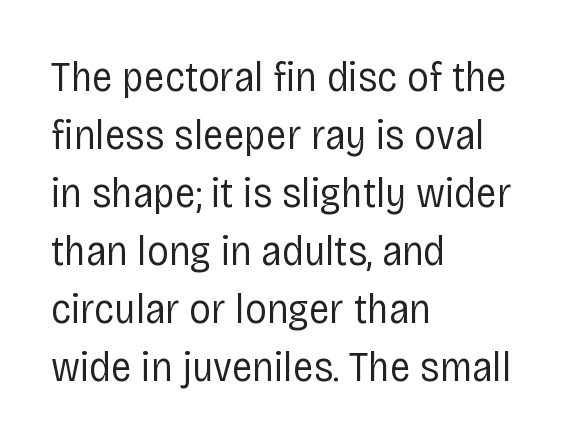
Q: Is the text bold? A: No.
Q: Is the text italic (slanted)? A: No, it is upright.
Q: Is the typeface a serif or a sans-serif typeface? A: Sans-serif.
Q: Is the text underlined? A: No.
Q: How is the paragraph aligned? A: Left-aligned.
Q: Is the spacing between letters normal or unusually wide? A: Normal.
Q: Is the spacing between lines tight, normal or loose? A: Normal.
Q: Width (condensed, normal, or wide)? A: Condensed.
Q: Stroke contrast? A: Low.
Q: x-height? A: Large.
Q: Monospaced? A: No.
